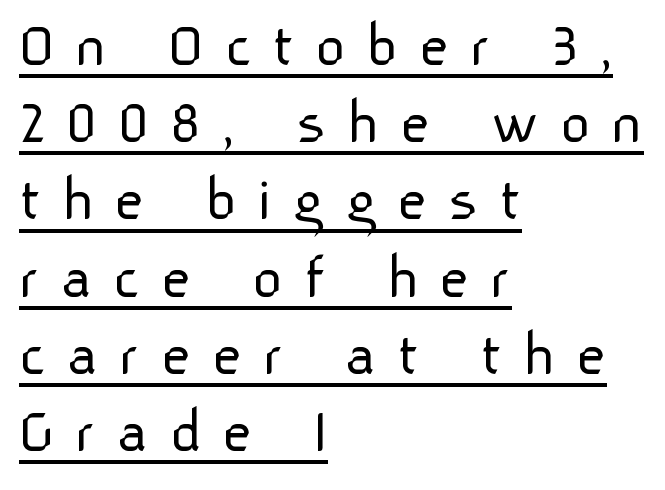
Q: Is the text bold? A: No.
Q: Is the text italic (slanted)? A: No, it is upright.
Q: Is the typeface a serif or a sans-serif typeface? A: Sans-serif.
Q: Is the text underlined? A: Yes.
Q: How is the paragraph aligned? A: Left-aligned.
Q: Is the spacing between letters normal or unusually wide? A: Unusually wide.
Q: Width (condensed, normal, or wide)? A: Normal.
Q: Stroke contrast? A: Low.
Q: x-height? A: Medium.
Q: Monospaced? A: No.
